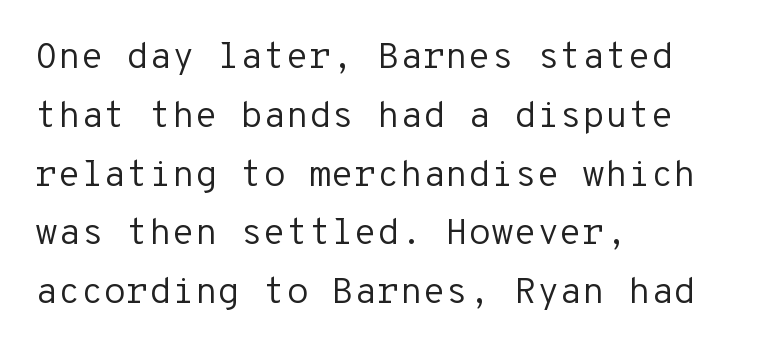
It's the straight-up-and-down kind of type. The designer went with a sans here, leaving each stem footless. The rag falls on the right side of this text block. The foot of each line stays bare and open. Think of a typewriter: that constant character pitch is what you see here. The weight tops out at a normal text grade.
